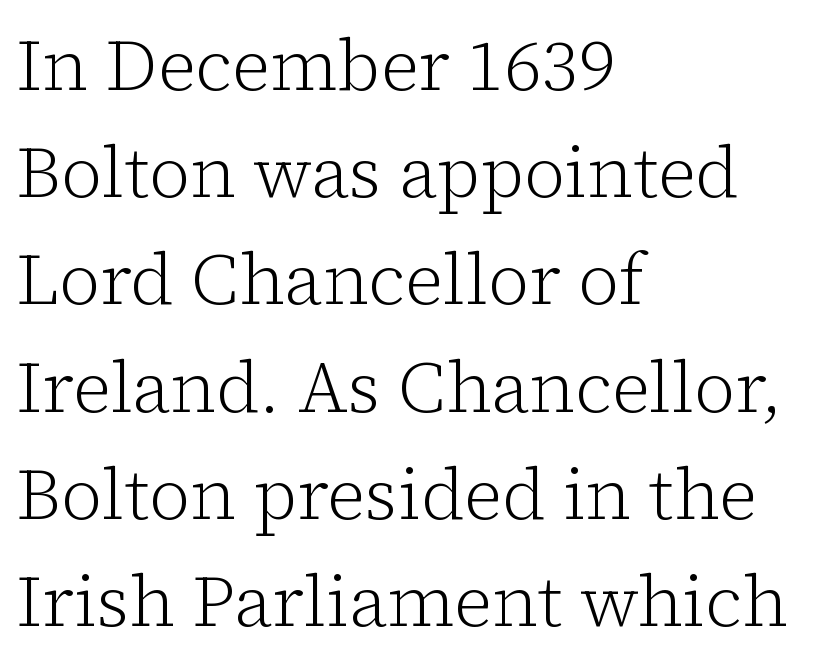
The image shows 71 px light serif type, upright; set left-aligned, normal line spacing (1.51x), normal letter spacing, not underlined; low stroke contrast and a medium x-height.
